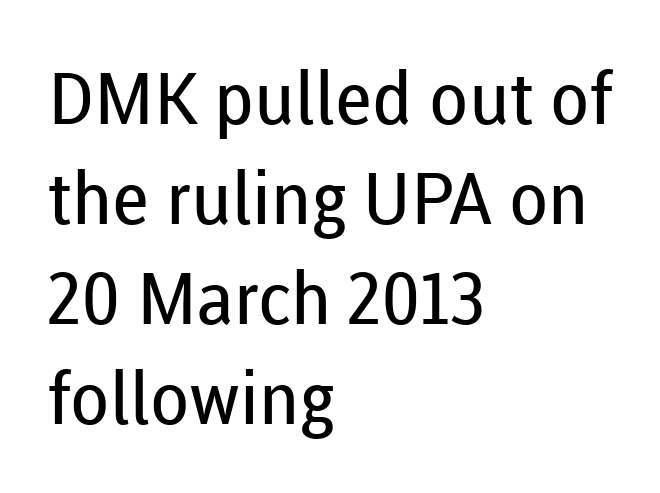
Q: Is the text bold? A: No.
Q: Is the text italic (slanted)? A: No, it is upright.
Q: Is the typeface a serif or a sans-serif typeface? A: Sans-serif.
Q: Is the text underlined? A: No.
Q: How is the paragraph aligned? A: Left-aligned.
Q: Is the spacing between letters normal or unusually wide? A: Normal.
Q: Is the spacing between lines tight, normal or loose? A: Normal.
Q: Width (condensed, normal, or wide)? A: Normal.
Q: Stroke contrast? A: Low.
Q: x-height? A: Medium.
Q: Monospaced? A: No.
